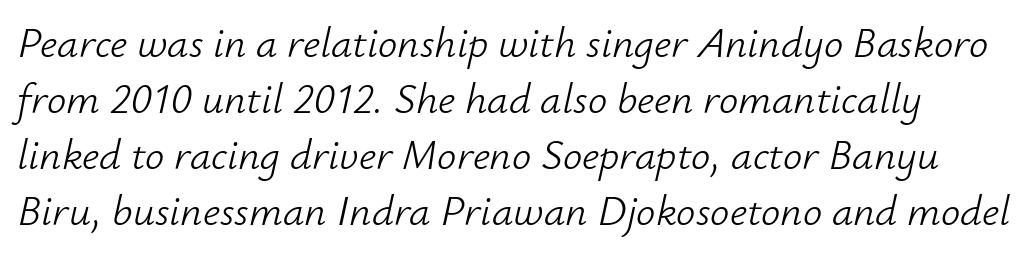
{"italic": "yes", "lean": "right", "slant_degrees": 12, "bold": "no", "weight": "light", "width": "normal", "stroke_contrast": "low", "x_height": "small", "monospaced": "no", "underline": "no", "line_spacing": "normal", "line_spacing_ratio": 1.3, "letter_spacing": "normal", "letter_spacing_em": 0.0, "glyph_px": 43}
